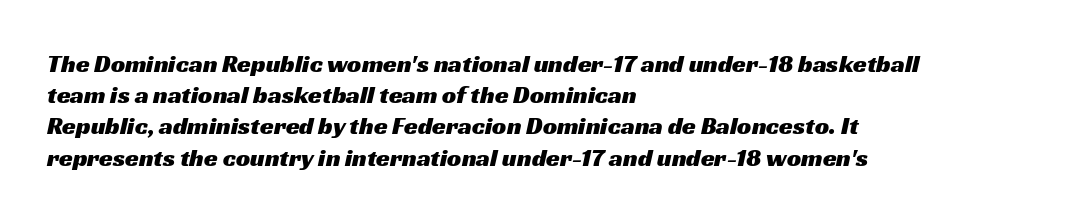
{"underline": "no", "align": "left", "line_spacing": "normal", "line_spacing_ratio": 1.25, "letter_spacing": "normal", "letter_spacing_em": 0.0, "glyph_px": 25}
